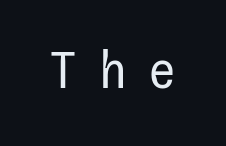
{"serif": "no", "italic": "no", "bold": "no", "weight": "regular", "width": "normal", "stroke_contrast": "low", "x_height": "medium", "underline": "no", "letter_spacing": "wide", "letter_spacing_em": 0.39, "glyph_px": 50}
